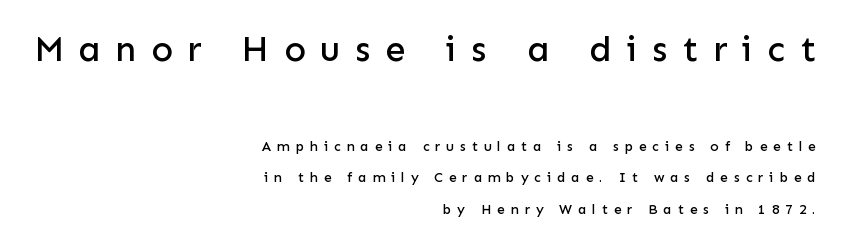
Q: Is the text italic (slanted)? A: No, it is upright.
Q: Is the typeface a serif or a sans-serif typeface? A: Sans-serif.
Q: Is the text underlined? A: No.
Q: How is the paragraph aligned? A: Right-aligned.
Q: Is the spacing between letters normal or unusually wide? A: Unusually wide.
Q: Is the spacing between lines tight, normal or loose? A: Loose.
Q: Which block of text is set in a larger size, the first (top) or the second (bottom)? A: The first (top) one.
Q: Width (condensed, normal, or wide)? A: Normal.
Q: Stroke contrast? A: Low.
Q: x-height? A: Medium.
Q: Monospaced? A: No.
